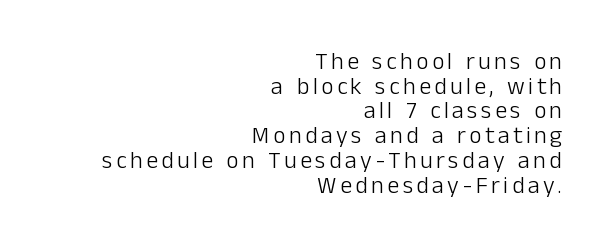
Q: Is the text bold? A: No.
Q: Is the text italic (slanted)? A: No, it is upright.
Q: Is the text underlined? A: No.
Q: How is the paragraph aligned? A: Right-aligned.
Q: Is the spacing between lines tight, normal or loose? A: Tight.
